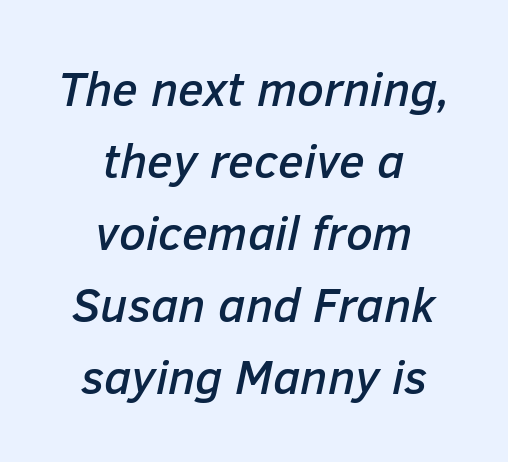
Check under the words: just untouched page. Proportional: the letters do not fall into vertical columns. Yep, that's italic — everything's leaning. Whoever set this chose a conventional vertical rhythm. You could call the tracking neutral — neither tight nor loose.
